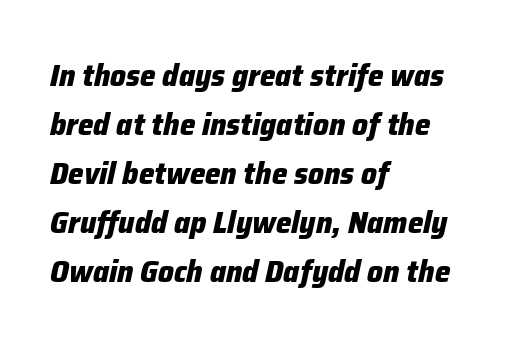
Q: Is the text bold? A: Yes.
Q: Is the text italic (slanted)? A: Yes, it leans right by about 12 degrees.
Q: Is the text underlined? A: No.
Q: How is the paragraph aligned? A: Left-aligned.
Q: Is the spacing between letters normal or unusually wide? A: Normal.
Q: Is the spacing between lines tight, normal or loose? A: Normal.
Q: Width (condensed, normal, or wide)? A: Normal.
Q: Stroke contrast? A: Low.
Q: x-height? A: Medium.
Q: Monospaced? A: No.
